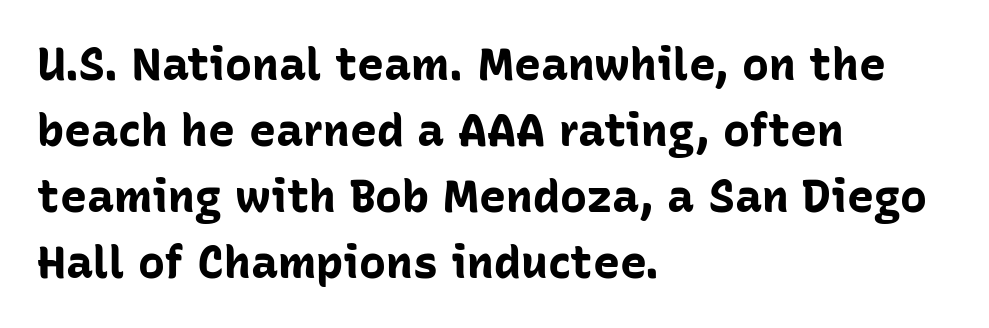
{"serif": "no", "italic": "no", "bold": "yes", "weight": "bold", "width": "normal", "stroke_contrast": "low", "x_height": "medium", "monospaced": "no", "underline": "no", "align": "left", "line_spacing": "normal", "line_spacing_ratio": 1.47, "letter_spacing": "normal", "letter_spacing_em": 0.0, "glyph_px": 45}
